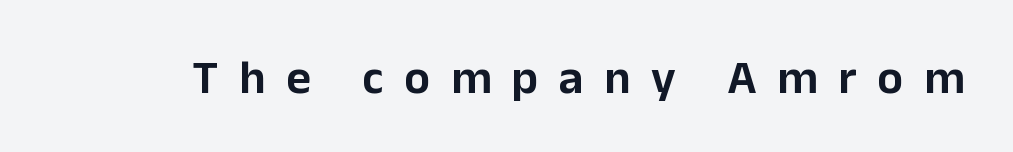
Q: Is the text italic (slanted)? A: No, it is upright.
Q: Is the typeface a serif or a sans-serif typeface? A: Sans-serif.
Q: Is the text underlined? A: No.
Q: Is the spacing between letters normal or unusually wide? A: Unusually wide.
Q: Width (condensed, normal, or wide)? A: Normal.
Q: Stroke contrast? A: Low.
Q: x-height? A: Medium.
Q: Monospaced? A: No.
